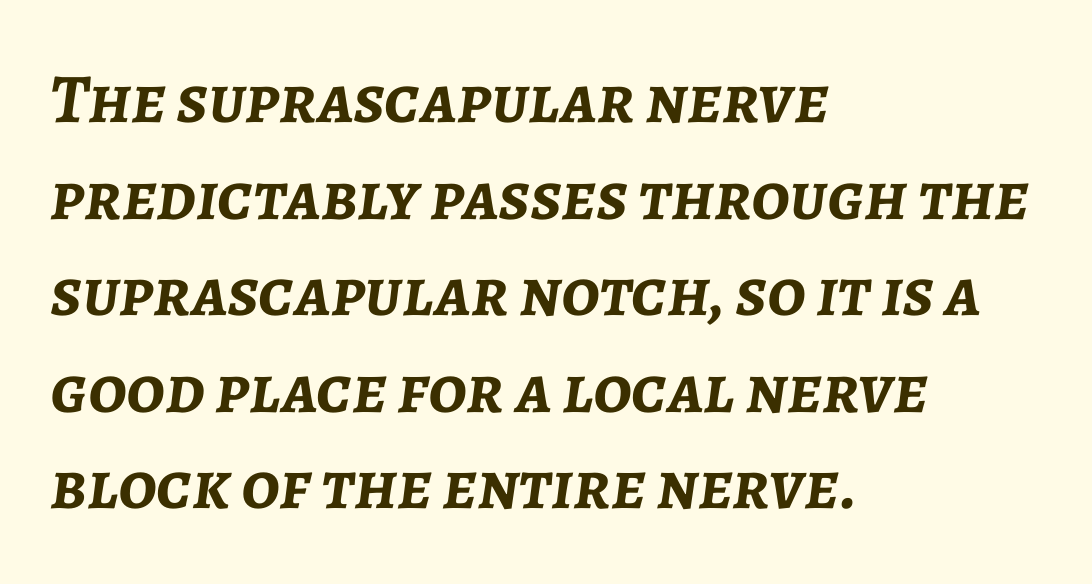
The tracking reads as untouched default to a designer's eye. The rendering anchors every line to the left-hand side. The whole block is typeset with a tilt. Check under the words: just untouched page. Compared with typical paragraphs, the rows here are spaced about the same.
